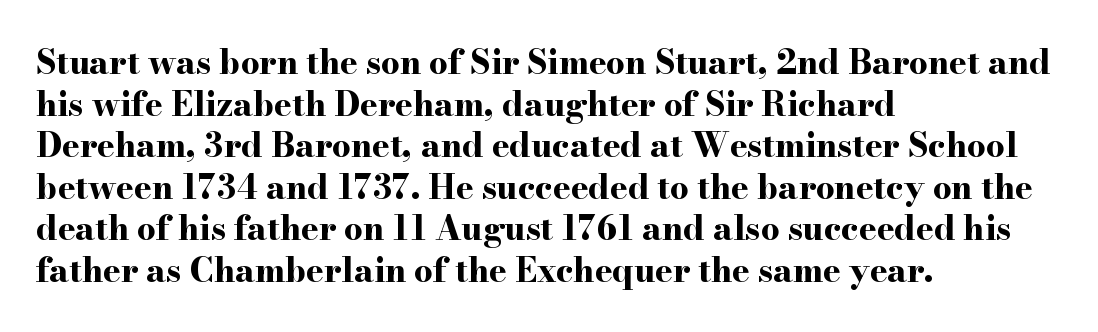
Varying glyph widths throughout — classic text-font behaviour. Each line starts at the same left margin while the right side varies. Short note: letters normally spaced. Bare-footed words on every line. How would I describe the line gaps? Plain and ordinary.
